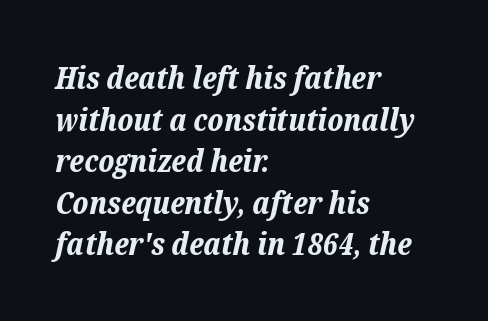
Check the space under the baseline: it is left empty. Compared with typical paragraphs, the rows here are spaced about the same. Stroke thickness is high; the sample reads as a true bold. Reading down the block, your eye returns to a fixed left position each line.
